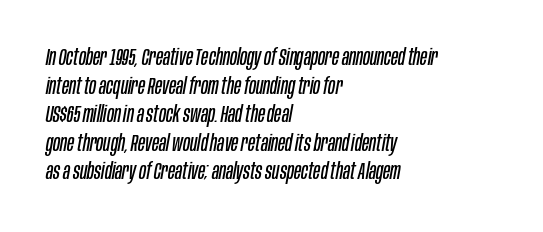
{"italic": "yes", "lean": "right", "slant_degrees": 10, "bold": "no", "underline": "no", "align": "left", "line_spacing_ratio": 1.24, "letter_spacing": "normal", "letter_spacing_em": 0.0, "glyph_px": 23}
